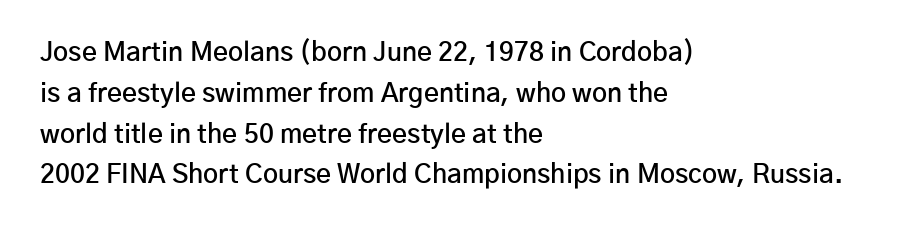
{"italic": "no", "bold": "semi", "underline": "no", "align": "left", "line_spacing": "normal", "line_spacing_ratio": 1.57, "letter_spacing": "normal", "letter_spacing_em": 0.0, "glyph_px": 26}
